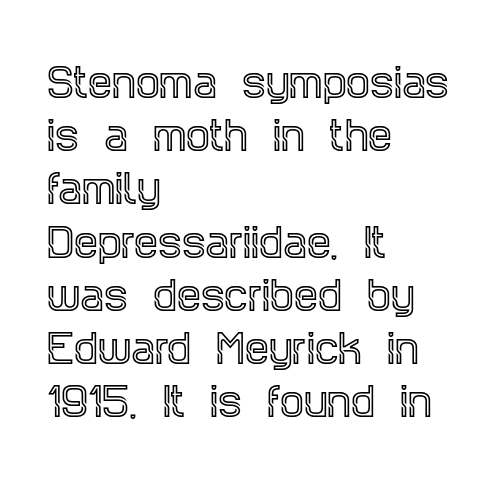
Q: Is the text italic (slanted)? A: No, it is upright.
Q: Is the typeface a serif or a sans-serif typeface? A: Serif.
Q: Is the text underlined? A: No.
Q: How is the paragraph aligned? A: Left-aligned.
Q: Is the spacing between letters normal or unusually wide? A: Normal.
Q: Is the spacing between lines tight, normal or loose? A: Normal.
Q: Width (condensed, normal, or wide)? A: Condensed.
Q: x-height? A: Large.
Q: Monospaced? A: No.
